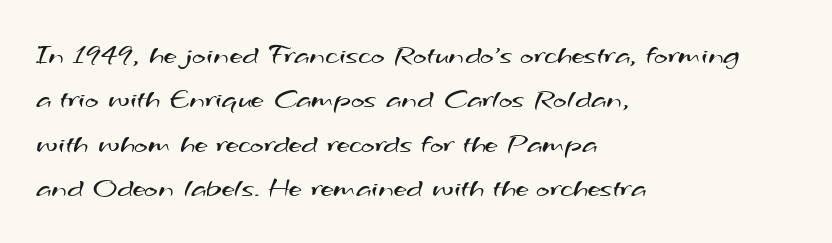
Letters have the restrained weight of plain body copy at most. Left-aligned paragraph, ragged on the right. Stroke terminals: plain, sans-serif. The glyphs are unaccompanied by any horizontal stroke below them.
